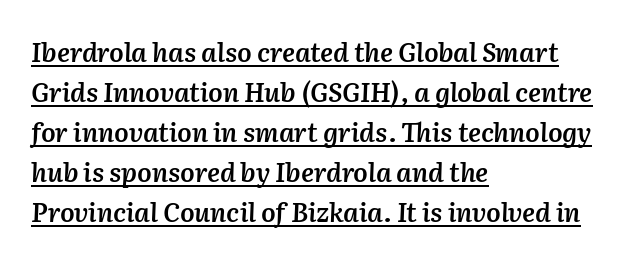
Q: Is the text bold? A: Semi-bold.
Q: Is the text italic (slanted)? A: Yes, it leans right by about 2 degrees.
Q: Is the text underlined? A: Yes.
Q: How is the paragraph aligned? A: Left-aligned.
Q: Is the spacing between letters normal or unusually wide? A: Normal.
Q: Is the spacing between lines tight, normal or loose? A: Normal.
